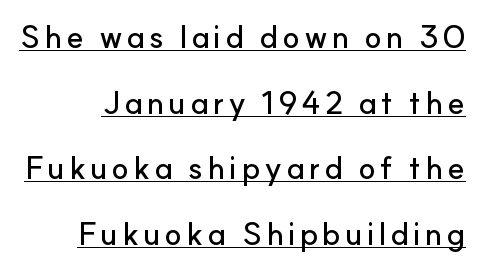
{"serif": "no", "italic": "no", "width": "normal", "stroke_contrast": "low", "x_height": "small", "monospaced": "no", "underline": "yes", "line_spacing": "loose", "line_spacing_ratio": 2.05, "glyph_px": 32}
